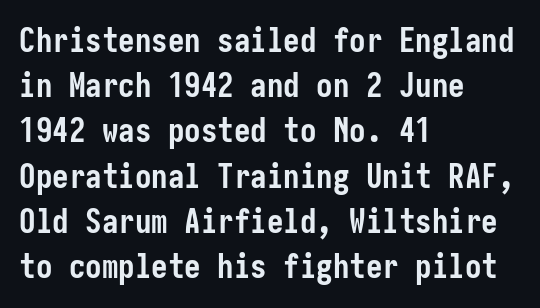
The image shows 33 px semibold, condensed sans-serif type, upright; set left-aligned, normal line spacing (1.37x), normal letter spacing, not underlined; low stroke contrast and a medium x-height.
